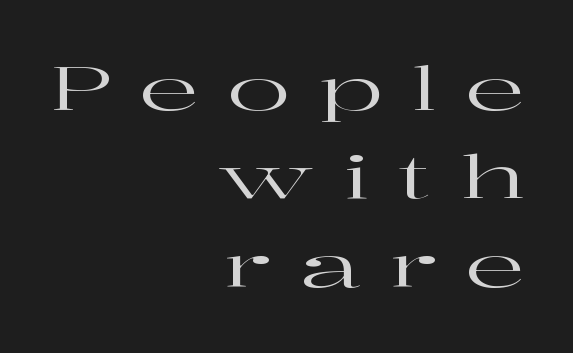
{"serif": "yes", "italic": "no", "width": "wide", "stroke_contrast": "high", "x_height": "medium", "monospaced": "no", "underline": "no", "align": "right", "line_spacing": "normal", "line_spacing_ratio": 1.5, "letter_spacing": "wide", "letter_spacing_em": 0.48, "glyph_px": 59}
